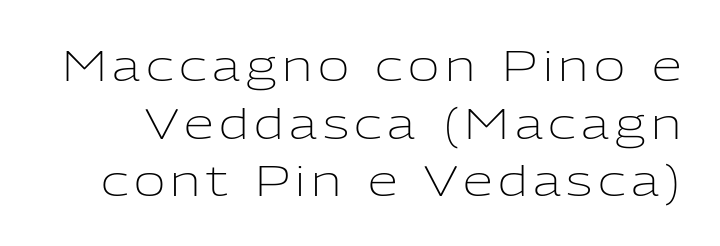
{"serif": "no", "italic": "no", "bold": "no", "weight": "light", "width": "normal", "stroke_contrast": "low", "x_height": "medium", "monospaced": "no", "underline": "no", "line_spacing": "normal", "line_spacing_ratio": 1.34, "glyph_px": 43}
